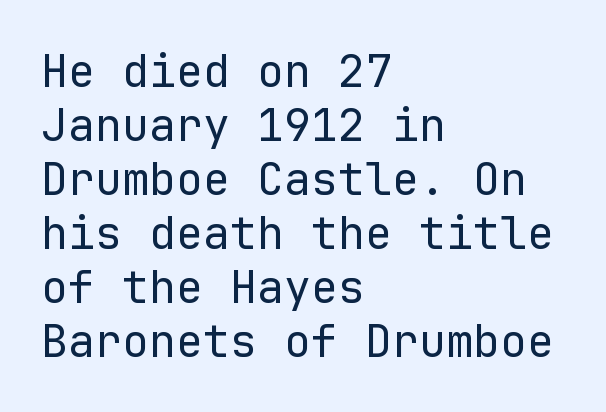
The image shows 45 px regular-weight sans-serif type, upright, monospaced; set left-aligned, line spacing 1.2x, normal letter spacing, not underlined; low stroke contrast and a medium x-height.
